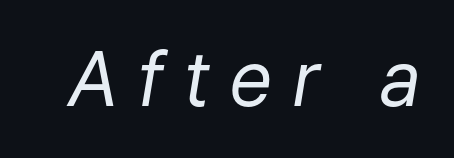
{"italic": "yes", "lean": "right", "slant_degrees": 9, "bold": "no", "weight": "regular", "width": "normal", "stroke_contrast": "low", "x_height": "medium", "monospaced": "no", "underline": "no", "letter_spacing": "wide", "letter_spacing_em": 0.25, "glyph_px": 75}
